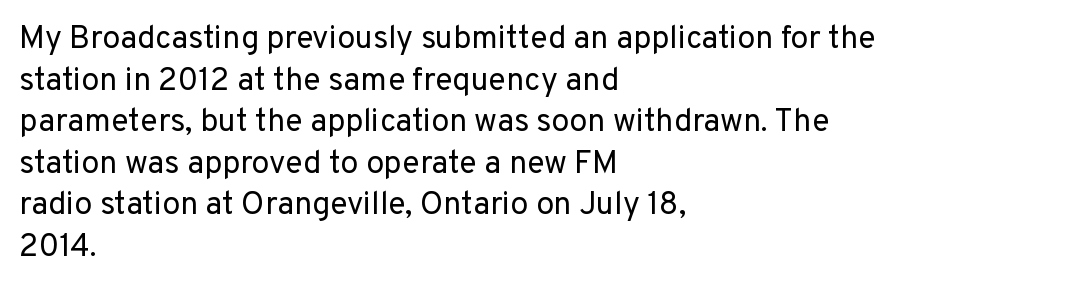
{"serif": "no", "italic": "no", "bold": "no", "weight": "regular", "width": "normal", "stroke_contrast": "low", "x_height": "medium", "monospaced": "no", "underline": "no", "align": "left", "line_spacing": "normal", "line_spacing_ratio": 1.3, "letter_spacing": "normal", "letter_spacing_em": 0.0, "glyph_px": 32}
